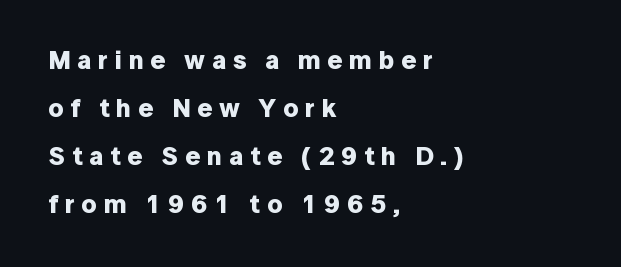
Stroke thickness is high; the sample reads as a true bold. Check the space under the baseline: it is left empty. Where is the straight margin? On the left. Ordinary non-slanted type is in use. How are the letters spaced? Widely, with obvious added tracking.
